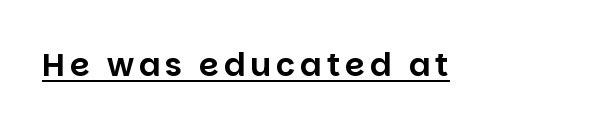
{"serif": "no", "italic": "no", "width": "normal", "stroke_contrast": "low", "x_height": "large", "monospaced": "no", "underline": "yes", "glyph_px": 32}
